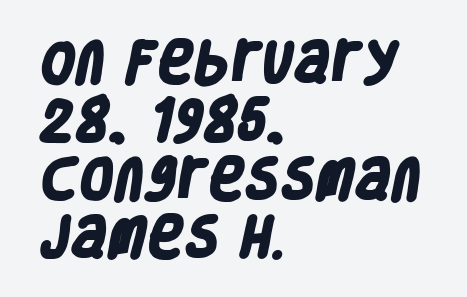
{"serif": "no", "bold": "yes", "weight": "heavy", "width": "condensed", "stroke_contrast": "low", "x_height": "large", "monospaced": "no", "underline": "no", "align": "left", "line_spacing": "normal", "line_spacing_ratio": 1.3, "letter_spacing": "normal", "letter_spacing_em": 0.0, "glyph_px": 45}
